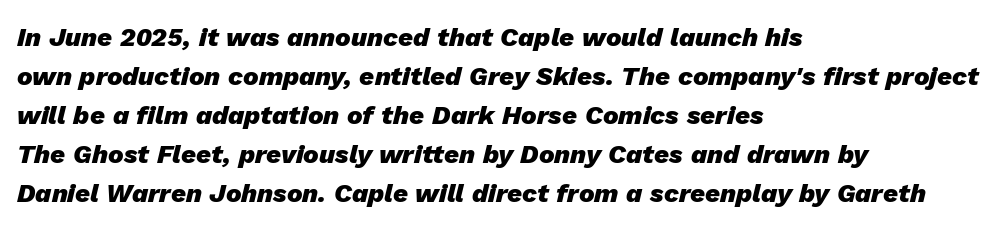
This rendering uses left alignment, leaving the right contour irregular. Honestly, there is no underline to notice here at all. It's the slanting kind of type. Compared with an ordinary text face, these strokes are far heavier — a full bold.
